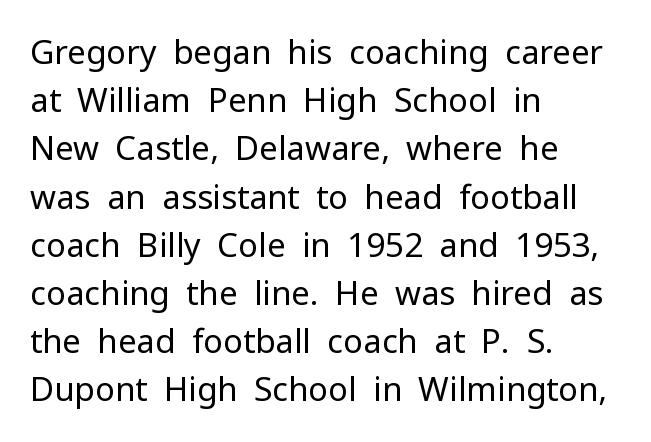
Q: Is the text bold? A: No.
Q: Is the text italic (slanted)? A: No, it is upright.
Q: Is the typeface a serif or a sans-serif typeface? A: Sans-serif.
Q: Is the text underlined? A: No.
Q: How is the paragraph aligned? A: Left-aligned.
Q: Is the spacing between letters normal or unusually wide? A: Normal.
Q: Is the spacing between lines tight, normal or loose? A: Normal.
Q: Width (condensed, normal, or wide)? A: Normal.
Q: Stroke contrast? A: Low.
Q: x-height? A: Medium.
Q: Monospaced? A: No.
